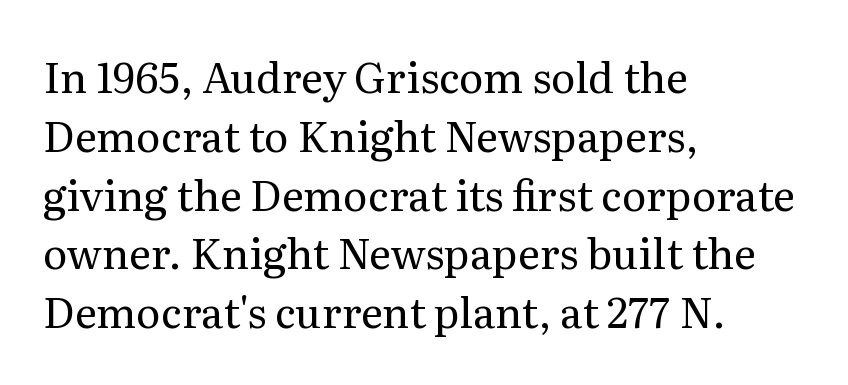
The image shows 42 px regular-weight serif type, upright; set left-aligned, normal line spacing (1.4x), normal letter spacing, not underlined; medium stroke contrast and a medium x-height.
